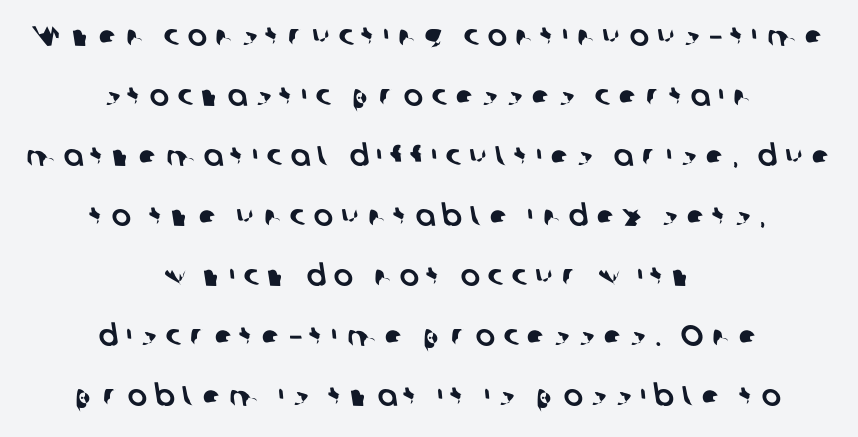
The image shows 29 px sans-serif type; set centered, loose line spacing (2.07x), unusually wide letter spacing (+0.29 em), not underlined; low stroke contrast and a medium x-height.
